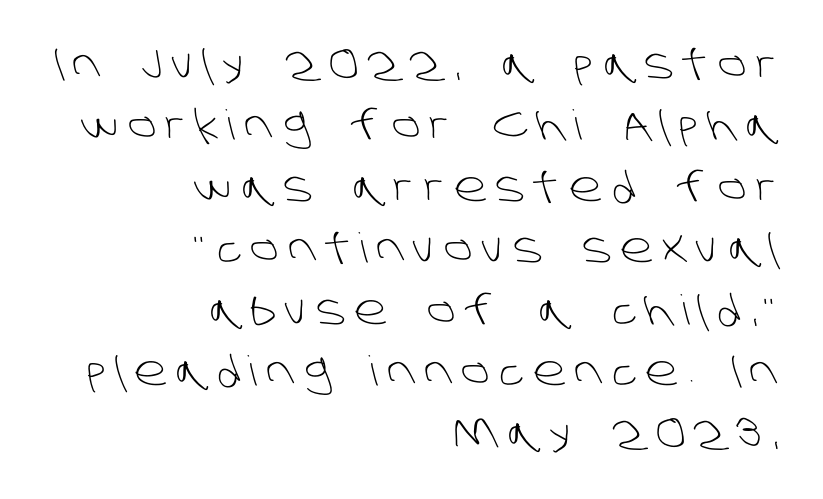
{"serif": "no", "bold": "no", "weight": "light", "width": "normal", "stroke_contrast": "low", "x_height": "large", "monospaced": "no", "underline": "no", "align": "right", "line_spacing": "normal", "line_spacing_ratio": 1.5, "letter_spacing": "wide", "letter_spacing_em": 0.23, "glyph_px": 41}
